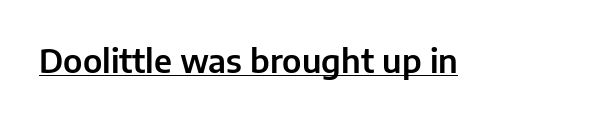
Glance below the letters and you will spot a drawn line. What stands out about the letter spacing? Nothing — it is the standard amount. The face used here is proportionally spaced, like ordinary book or web type. Font category for this specimen: sans-serif. It's the straight-up-and-down kind of type.
